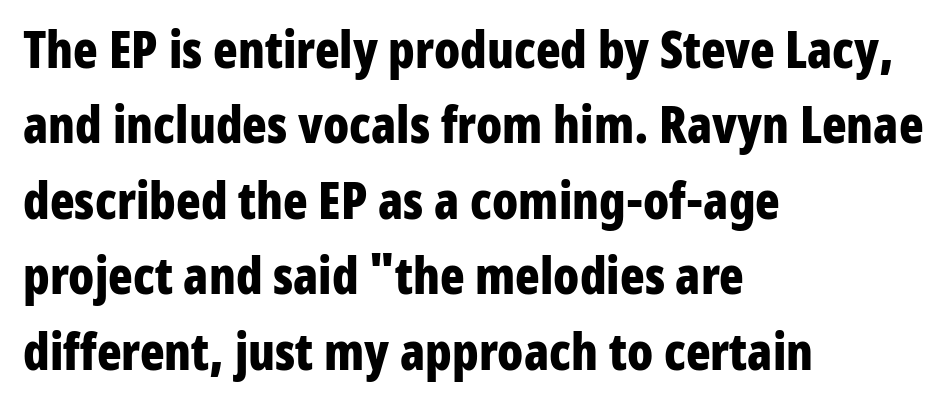
{"serif": "no", "italic": "no", "bold": "yes", "weight": "bold", "width": "condensed", "stroke_contrast": "low", "x_height": "medium", "monospaced": "no", "underline": "no", "align": "left", "line_spacing": "normal", "line_spacing_ratio": 1.48, "letter_spacing": "normal", "letter_spacing_em": 0.0, "glyph_px": 51}
